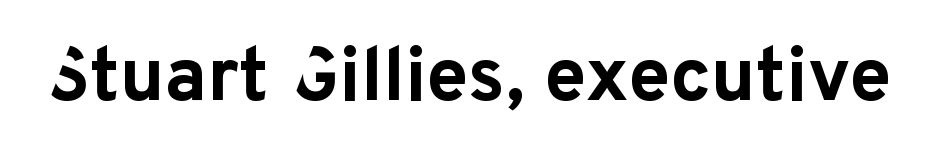
Q: Is the text bold? A: Yes.
Q: Is the text italic (slanted)? A: No, it is upright.
Q: Is the typeface a serif or a sans-serif typeface? A: Sans-serif.
Q: Is the text underlined? A: No.
Q: Is the spacing between letters normal or unusually wide? A: Normal.
Q: Width (condensed, normal, or wide)? A: Normal.
Q: Stroke contrast? A: Low.
Q: x-height? A: Medium.
Q: Monospaced? A: No.
